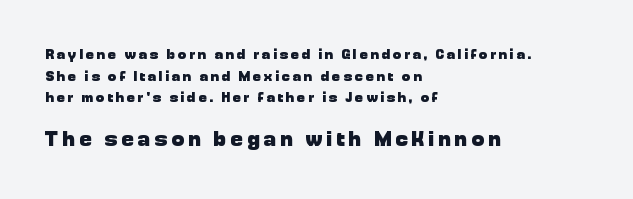
Normally led — the rows are evenly, conventionally spaced. The letters in the lower block stand taller than those in the block above. A dark, heavy texture on the line: the type is bold. One-word summary of the alignment: left. Short note: letters widely spaced. Underline: absent.
